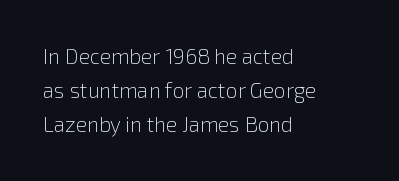
The image shows 21 px text type, upright; set left-aligned, normal line spacing (1.63x), normal letter spacing, not underlined.
